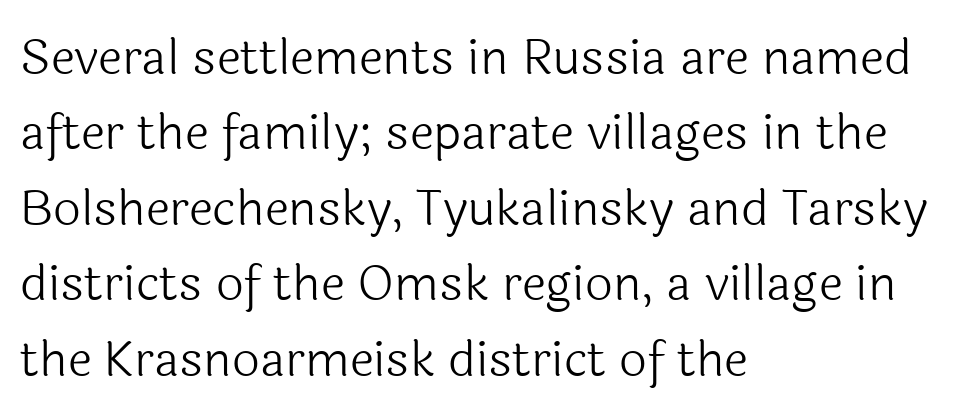
Is this a fixed-width face? No — the glyphs have proportional, varying widths. Type without underlining. The type is set solid horizontally, with unmodified tracking. Typographically, this falls in the sans-serif category. This block has exactly the height ordinary leading produces. The paragraph has a hard left edge and a soft right edge.
